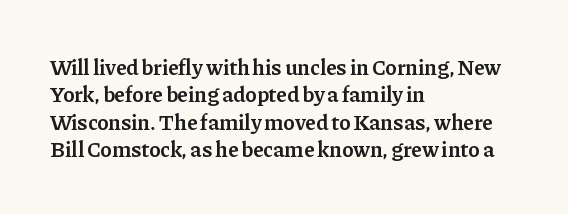
The image shows 22 px text type, upright; set left-aligned, line spacing 1.24x, normal letter spacing, not underlined.
